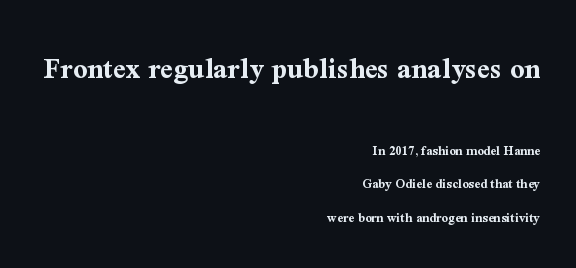
Which chunk is bigger? The first one — the top block dwarfs the bottom. Is this a sans? No — the strokes have serifs. Vertical strokes here are truly vertical. Stroke thickness is high; the sample reads as a true bold. These lines stack with their right ends in a neat column. No word sits above an underline.
